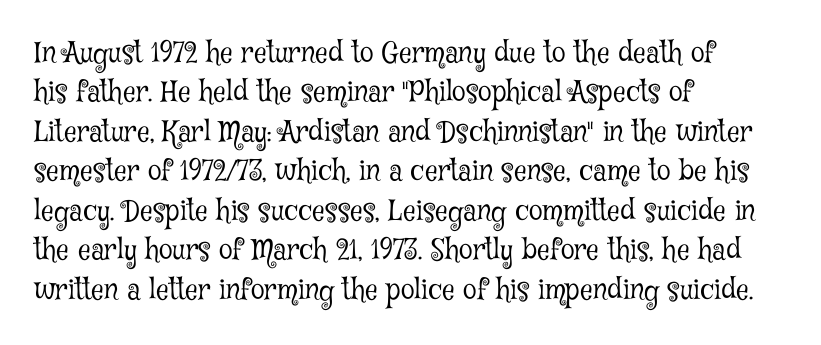
{"serif": "yes", "italic": "no", "bold": "no", "weight": "light", "width": "condensed", "stroke_contrast": "low", "x_height": "medium", "monospaced": "no", "underline": "no", "align": "left", "line_spacing": "normal", "line_spacing_ratio": 1.41, "letter_spacing": "normal", "letter_spacing_em": 0.0, "glyph_px": 28}
